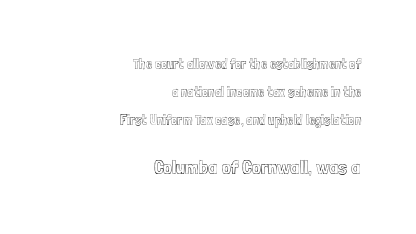
{"italic": "no", "underline": "no", "align": "right", "line_spacing": "loose", "line_spacing_ratio": 1.99, "letter_spacing": "normal", "letter_spacing_em": 0.0, "larger_block": "second", "size_ratio": 1.43, "glyph_px": 20}
